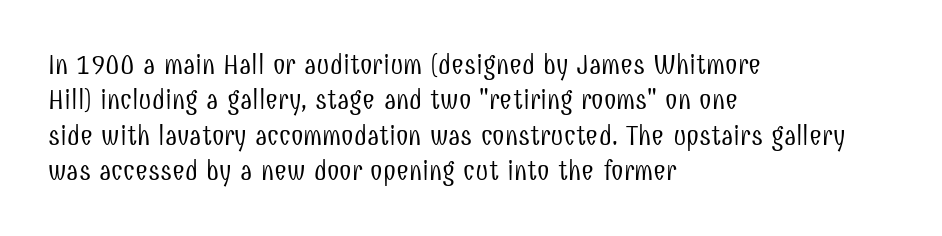
Q: Is the text bold? A: No.
Q: Is the text italic (slanted)? A: No, it is upright.
Q: Is the typeface a serif or a sans-serif typeface? A: Sans-serif.
Q: Is the text underlined? A: No.
Q: How is the paragraph aligned? A: Left-aligned.
Q: Is the spacing between letters normal or unusually wide? A: Normal.
Q: Is the spacing between lines tight, normal or loose? A: Normal.
Q: Width (condensed, normal, or wide)? A: Condensed.
Q: Stroke contrast? A: Low.
Q: x-height? A: Medium.
Q: Monospaced? A: No.
